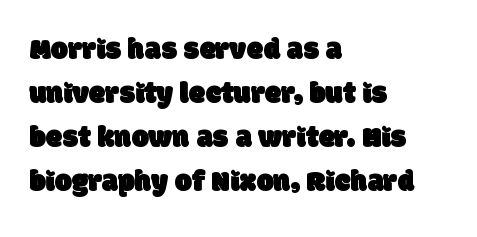
The passage shown is not underscored anywhere. Unlike a traditional serif, this face leaves its strokes unadorned. Teacher's note: observe the even left margin — that is flush-left alignment. Default kerning and tracking; the words read as compact shapes.
